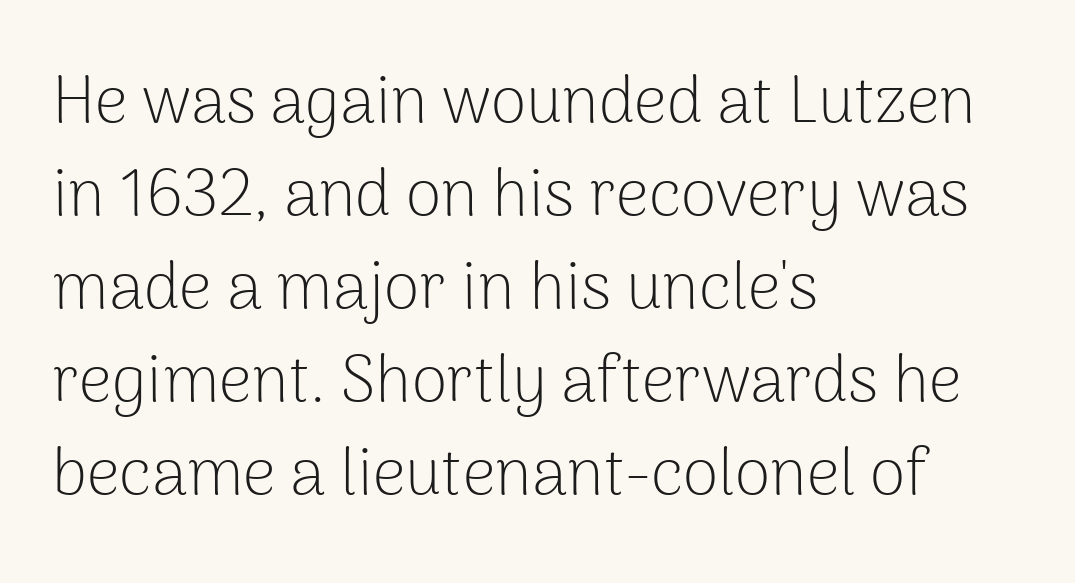
Q: Is the text bold? A: No.
Q: Is the text italic (slanted)? A: No, it is upright.
Q: Is the typeface a serif or a sans-serif typeface? A: Sans-serif.
Q: Is the text underlined? A: No.
Q: How is the paragraph aligned? A: Left-aligned.
Q: Is the spacing between letters normal or unusually wide? A: Normal.
Q: Is the spacing between lines tight, normal or loose? A: Normal.
Q: Width (condensed, normal, or wide)? A: Normal.
Q: Stroke contrast? A: Low.
Q: x-height? A: Medium.
Q: Monospaced? A: No.
